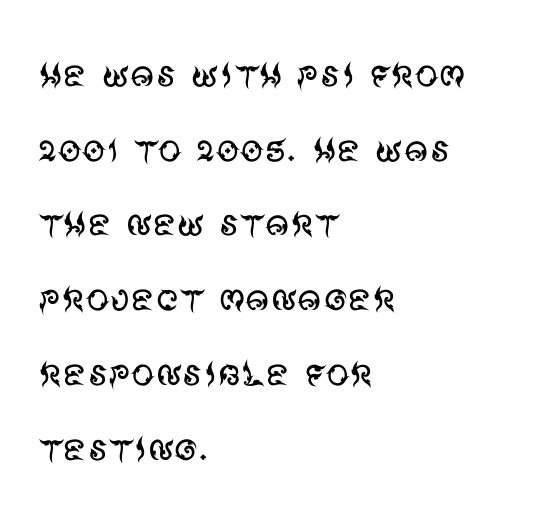
Q: Is the text bold? A: No.
Q: Is the text italic (slanted)? A: No, it is upright.
Q: Is the typeface a serif or a sans-serif typeface? A: Sans-serif.
Q: Is the text underlined? A: No.
Q: How is the paragraph aligned? A: Left-aligned.
Q: Is the spacing between letters normal or unusually wide? A: Normal.
Q: Is the spacing between lines tight, normal or loose? A: Normal.
Q: Width (condensed, normal, or wide)? A: Normal.
Q: Stroke contrast? A: Medium.
Q: x-height? A: Large.
Q: Monospaced? A: No.
